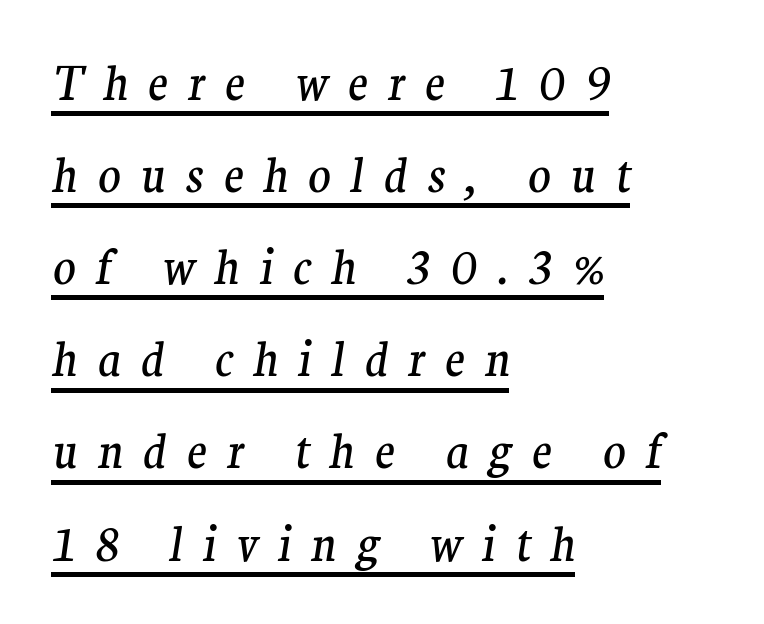
Italic? Definitely — the glyphs are oblique. Each letter keeps its own natural width here, so spacing adapts to shape. Decoration check: the copy is underlined. Loose tracking; the words dissolve into strings of separated letters. You could fit nearly another row in the gap between these rows. No letter is thick-stroked: the sample isn't bold.
